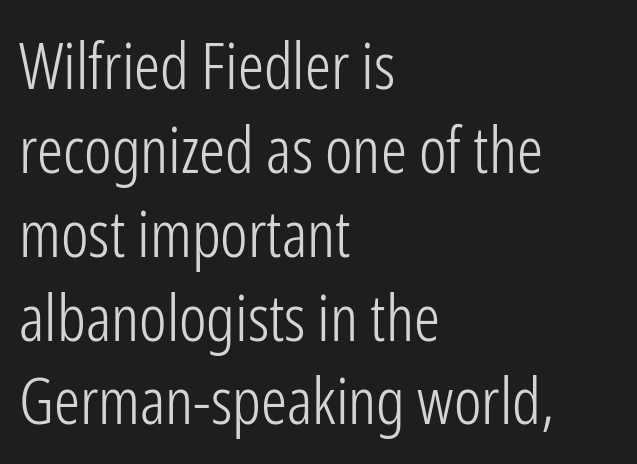
Character widths vary here, with narrow letters taking less room than wide ones. This sample uses an upright cut, with every glyph sitting square on the baseline. Which margin do the lines hug? The left one — the right edge is uneven. Classification — sans serif. Does extra space separate the letters? No, they use regular spacing.
